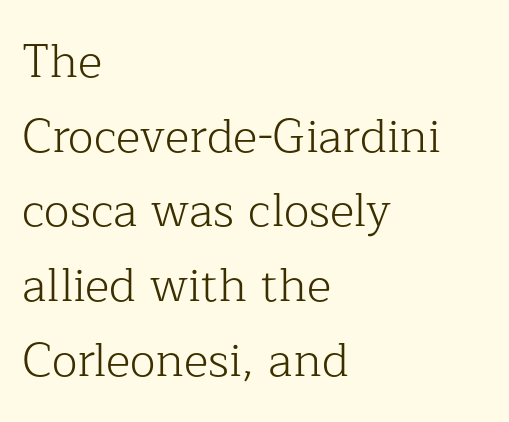
Q: Is the text bold? A: No.
Q: Is the text italic (slanted)? A: No, it is upright.
Q: Is the typeface a serif or a sans-serif typeface? A: Serif.
Q: Is the text underlined? A: No.
Q: How is the paragraph aligned? A: Left-aligned.
Q: Is the spacing between letters normal or unusually wide? A: Normal.
Q: Is the spacing between lines tight, normal or loose? A: Normal.
Q: Width (condensed, normal, or wide)? A: Normal.
Q: Stroke contrast? A: Low.
Q: x-height? A: Medium.
Q: Monospaced? A: No.
